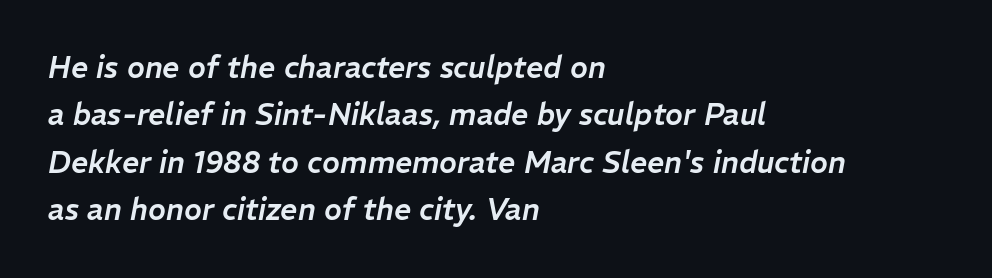
The paragraph has a hard left edge and a soft right edge. The gap between lines stays unmarked. Looks like regular typesetting: each glyph gets only the width it needs. Yep, that's italic — everything's leaning. Spacing between characters is what you'd get straight out of the box.
